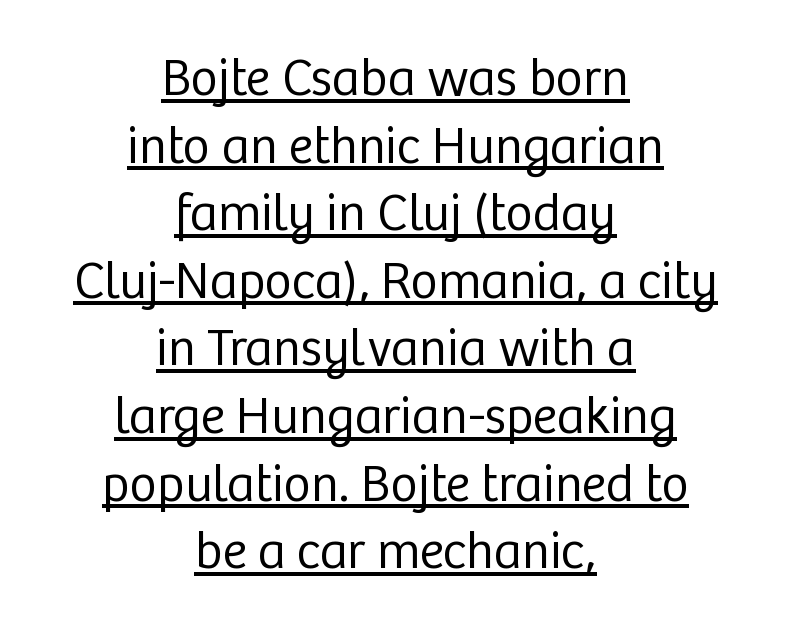
Q: Is the text bold? A: No.
Q: Is the text italic (slanted)? A: No, it is upright.
Q: Is the typeface a serif or a sans-serif typeface? A: Sans-serif.
Q: Is the text underlined? A: Yes.
Q: How is the paragraph aligned? A: Centered.
Q: Is the spacing between letters normal or unusually wide? A: Normal.
Q: Is the spacing between lines tight, normal or loose? A: Normal.
Q: Width (condensed, normal, or wide)? A: Normal.
Q: Stroke contrast? A: Low.
Q: x-height? A: Medium.
Q: Monospaced? A: No.
